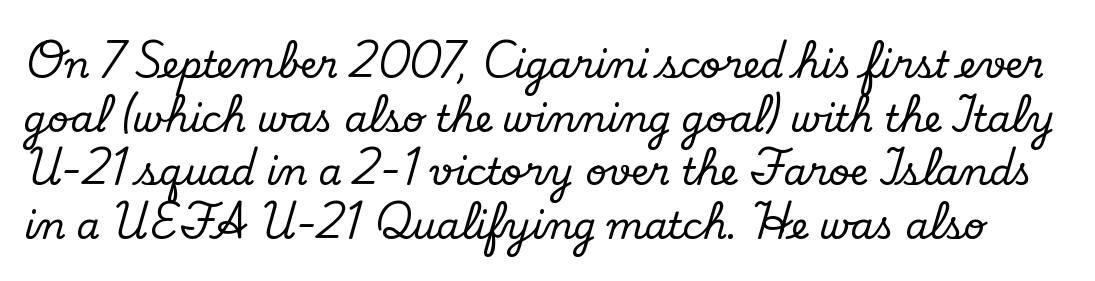
Tracking value appears to be zero — textbook default spacing. The passage shown is typed in a proportional face where columns would drift. No word sits above an underline. You can tell from the footed stems that serif type was used.
